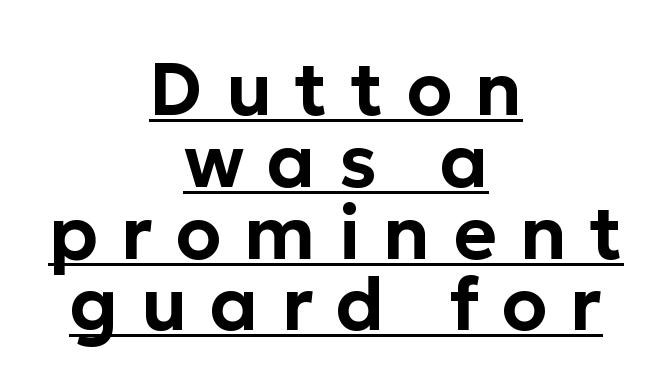
Closely set lines give the paragraph a compact silhouette. Horizontally, the lines are justified to the midpoint only. A baseline rule has been typeset under these characters. Does the type have serifs? No, each stem ends abruptly. What stands out about the letter spacing? Its width — letters are far apart. Notice how the stems are strictly vertical — no italics here.
